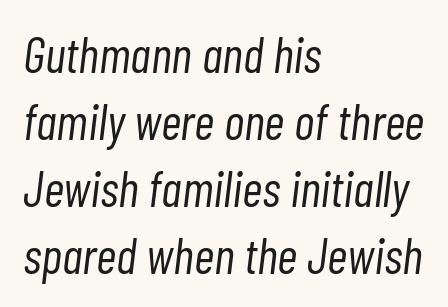
Think of a printed novel: that variable character pitch is what you see here. Emphasis-style slanted type is in use. Which margin do the lines hug? The left one — the right edge is uneven. Descender tails drop into unmarked territory.
